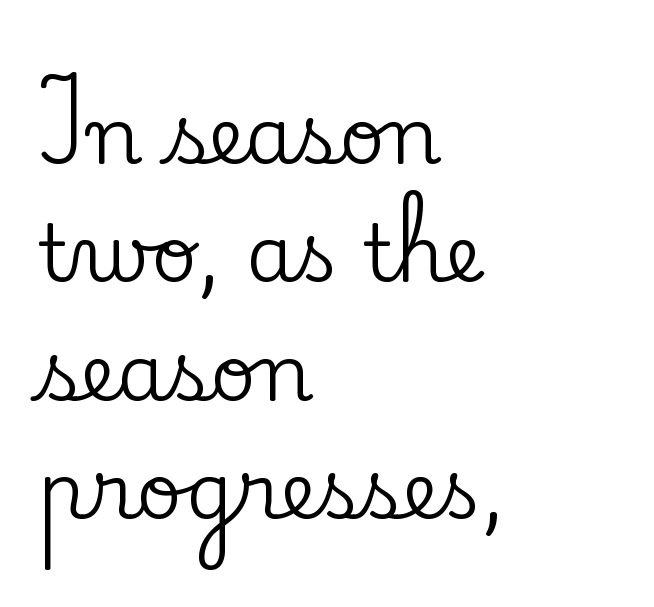
{"serif": "yes", "italic": "no", "width": "normal", "stroke_contrast": "low", "x_height": "small", "monospaced": "no", "underline": "no", "align": "left", "line_spacing": "normal", "line_spacing_ratio": 1.5, "letter_spacing": "normal", "letter_spacing_em": 0.0, "glyph_px": 79}
